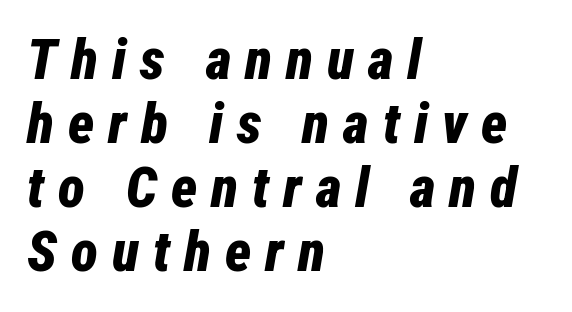
The paragraph has a hard left edge and a soft right edge. The line texture is sparse and dotted thanks to wide tracking. A typesetter would call this proportional, since set widths differ per character. Italic? Definitely — the glyphs are oblique. A dark, heavy texture on the line: the type is bold. Underline: absent.
